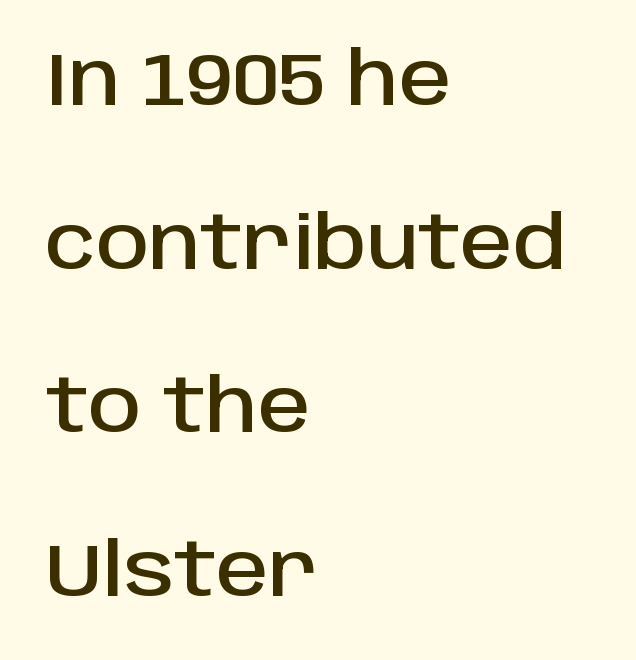
Q: Is the text italic (slanted)? A: No, it is upright.
Q: Is the typeface a serif or a sans-serif typeface? A: Sans-serif.
Q: Is the text underlined? A: No.
Q: How is the paragraph aligned? A: Left-aligned.
Q: Is the spacing between letters normal or unusually wide? A: Normal.
Q: Is the spacing between lines tight, normal or loose? A: Loose.
Q: Width (condensed, normal, or wide)? A: Normal.
Q: Stroke contrast? A: Low.
Q: x-height? A: Large.
Q: Monospaced? A: No.
